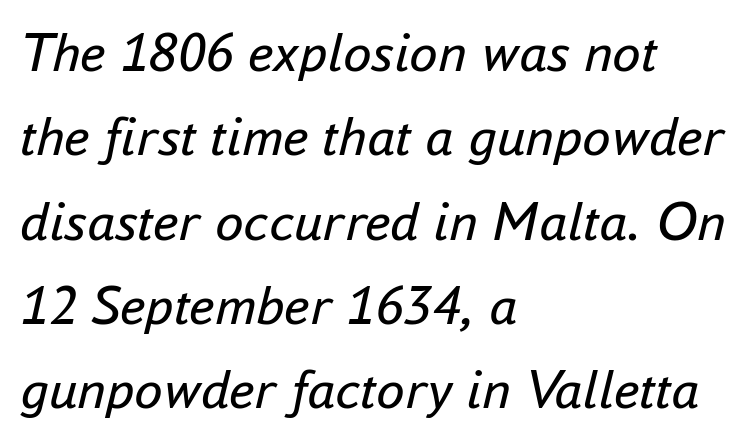
The image shows 57 px regular-weight type, italic (leaning right); set left-aligned, normal line spacing (1.48x), normal letter spacing, not underlined; low stroke contrast and a small x-height.
